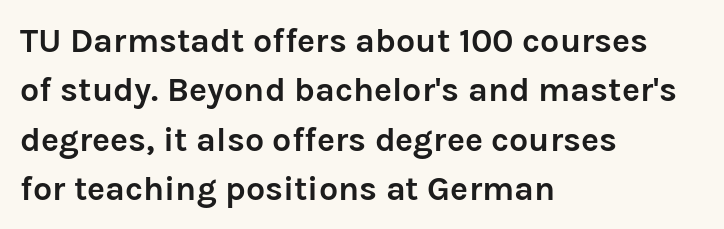
Horizontally, the lines are justified to the leading edge only. Letter spacing: default. This block has exactly the height ordinary leading produces. Descenders hang freely into open space. Note the varied advance widths — an 'i' is clearly narrower than an 'm'. On the weight axis this lands at bold, roughly 700.
